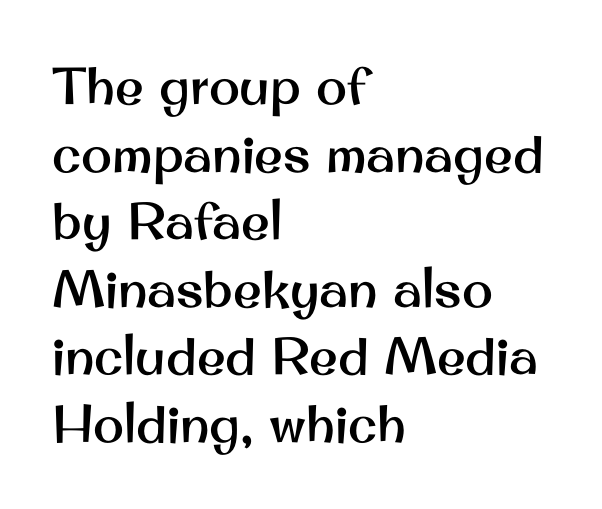
{"serif": "no", "italic": "no", "width": "normal", "stroke_contrast": "medium", "x_height": "small", "monospaced": "no", "underline": "no", "align": "left", "line_spacing": "normal", "line_spacing_ratio": 1.3, "letter_spacing": "normal", "letter_spacing_em": 0.0, "glyph_px": 52}
